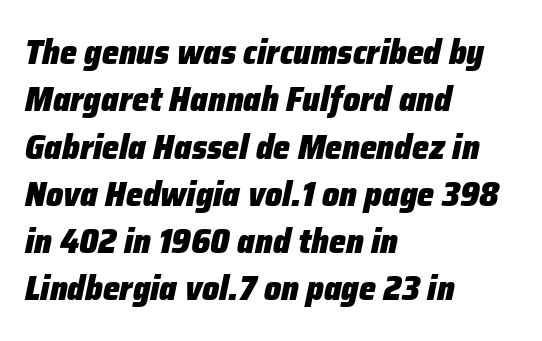
Q: Is the text bold? A: Yes.
Q: Is the text italic (slanted)? A: Yes, it leans right by about 12 degrees.
Q: Is the text underlined? A: No.
Q: How is the paragraph aligned? A: Left-aligned.
Q: Is the spacing between letters normal or unusually wide? A: Normal.
Q: Is the spacing between lines tight, normal or loose? A: Normal.
Q: Width (condensed, normal, or wide)? A: Normal.
Q: Stroke contrast? A: Low.
Q: x-height? A: Medium.
Q: Monospaced? A: No.
